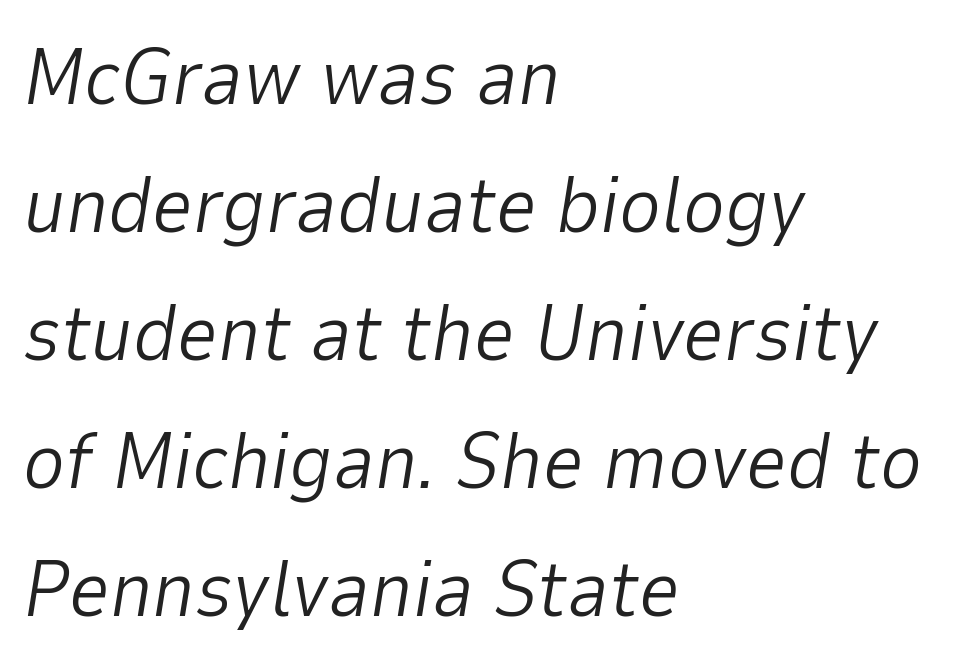
Q: Is the text bold? A: No.
Q: Is the text italic (slanted)? A: Yes, it leans right by about 9 degrees.
Q: Is the text underlined? A: No.
Q: How is the paragraph aligned? A: Left-aligned.
Q: Is the spacing between letters normal or unusually wide? A: Normal.
Q: Is the spacing between lines tight, normal or loose? A: Normal.
Q: Width (condensed, normal, or wide)? A: Normal.
Q: Stroke contrast? A: Low.
Q: x-height? A: Medium.
Q: Monospaced? A: No.
